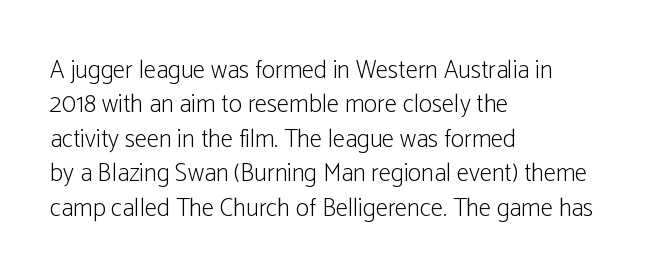
Q: Is the text bold? A: No.
Q: Is the text italic (slanted)? A: No, it is upright.
Q: Is the text underlined? A: No.
Q: How is the paragraph aligned? A: Left-aligned.
Q: Is the spacing between letters normal or unusually wide? A: Normal.
Q: Is the spacing between lines tight, normal or loose? A: Normal.
